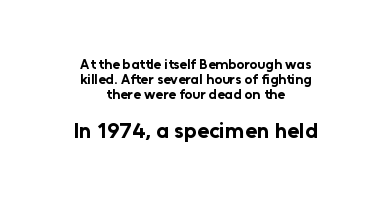
Q: Is the text bold? A: Yes.
Q: Is the text italic (slanted)? A: No, it is upright.
Q: Is the text underlined? A: No.
Q: How is the paragraph aligned? A: Centered.
Q: Is the spacing between letters normal or unusually wide? A: Normal.
Q: Is the spacing between lines tight, normal or loose? A: Tight.
Q: Which block of text is set in a larger size, the first (top) or the second (bottom)? A: The second (bottom) one.
